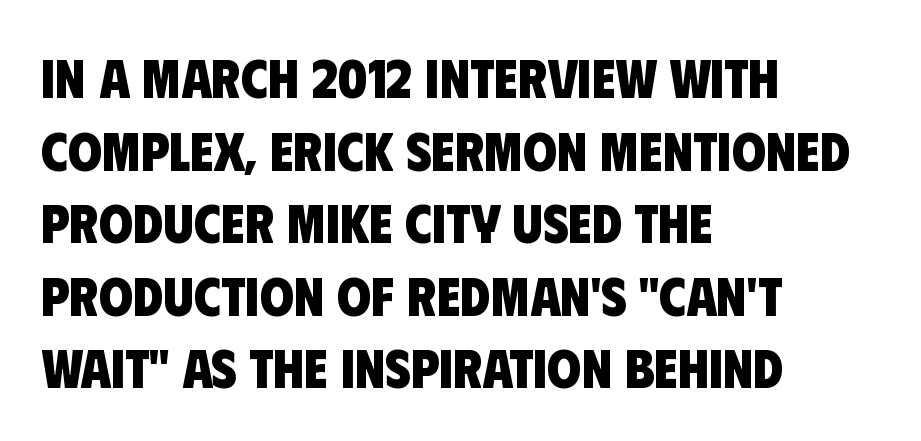
{"serif": "no", "bold": "yes", "weight": "heavy", "width": "condensed", "stroke_contrast": "low", "x_height": "large", "monospaced": "no", "underline": "no", "align": "left", "line_spacing": "normal", "line_spacing_ratio": 1.32, "letter_spacing": "normal", "letter_spacing_em": 0.0, "glyph_px": 55}
